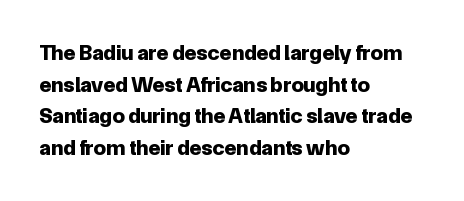
Q: Is the text bold? A: Yes.
Q: Is the text italic (slanted)? A: No, it is upright.
Q: Is the text underlined? A: No.
Q: How is the paragraph aligned? A: Left-aligned.
Q: Is the spacing between letters normal or unusually wide? A: Normal.
Q: Is the spacing between lines tight, normal or loose? A: Normal.
